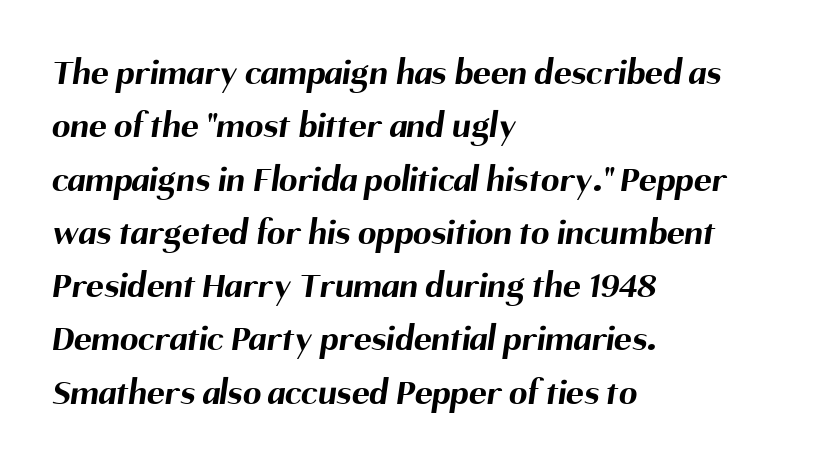
The image shows 37 px bold sans-serif type; set left-aligned, normal line spacing (1.44x), normal letter spacing, not underlined; medium stroke contrast and a medium x-height.
